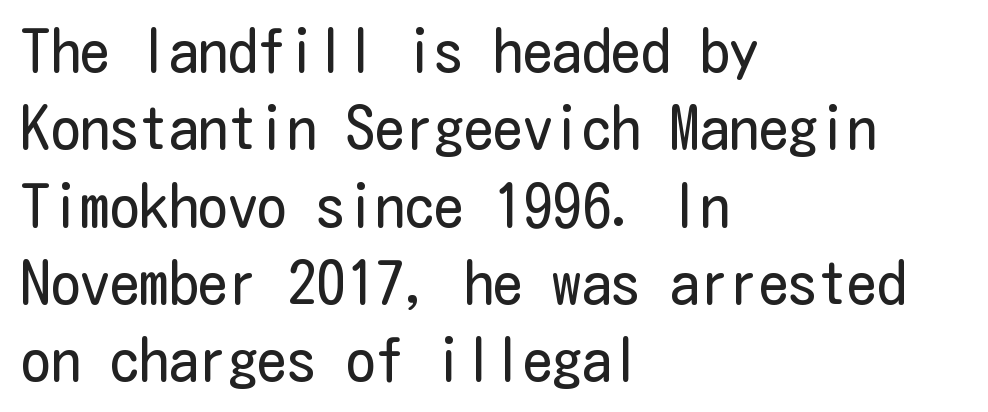
{"serif": "no", "italic": "no", "bold": "no", "weight": "regular", "width": "condensed", "stroke_contrast": "low", "x_height": "medium", "underline": "no", "align": "left", "line_spacing": "normal", "line_spacing_ratio": 1.31, "letter_spacing": "normal", "letter_spacing_em": 0.0, "glyph_px": 59}
